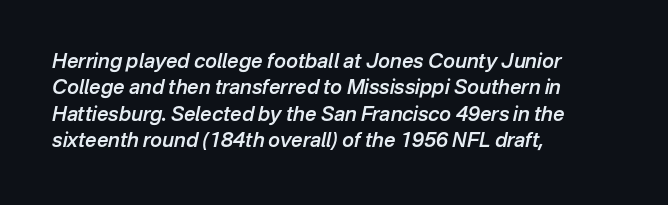
Decoration check: the copy has no underline. This is moderately heavy type, rendered in semibold. Posture: slanted. Casual observation: everything's shoved over to the left. The line texture is even and compact thanks to regular tracking.
